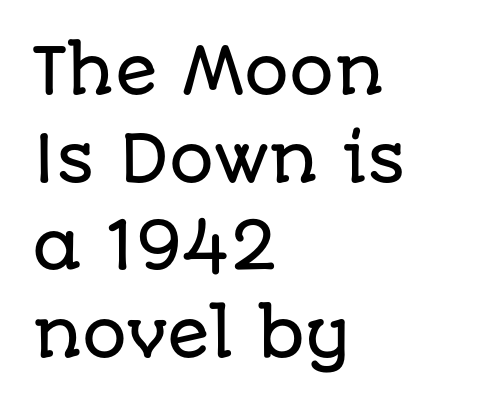
The image shows 63 px sans-serif type, upright; set left-aligned, normal line spacing (1.39x), normal letter spacing, not underlined; low stroke contrast and a large x-height.
